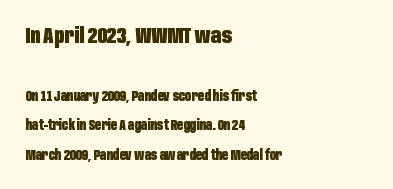
Q: Is the text bold? A: Yes.
Q: Is the text italic (slanted)? A: No, it is upright.
Q: Is the text underlined? A: No.
Q: How is the paragraph aligned? A: Left-aligned.
Q: Is the spacing between letters normal or unusually wide? A: Normal.
Q: Is the spacing between lines tight, normal or loose? A: Loose.
Q: Which block of text is set in a larger size, the first (top) or the second (bottom)? A: The first (top) one.
